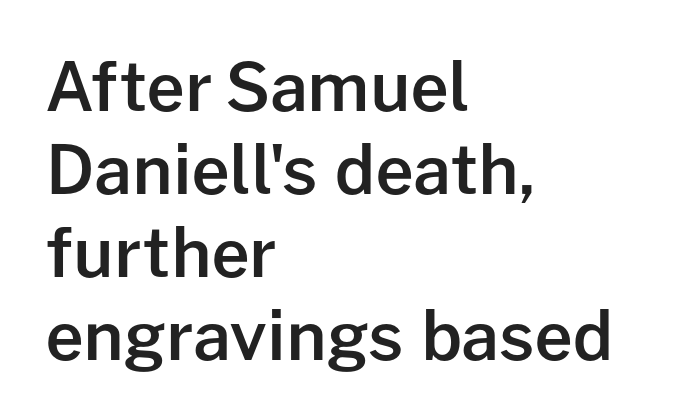
{"serif": "no", "italic": "no", "bold": "semi", "weight": "semibold", "width": "normal", "stroke_contrast": "low", "x_height": "medium", "monospaced": "no", "underline": "no", "align": "left", "line_spacing_ratio": 1.24, "letter_spacing": "normal", "letter_spacing_em": 0.0, "glyph_px": 67}
